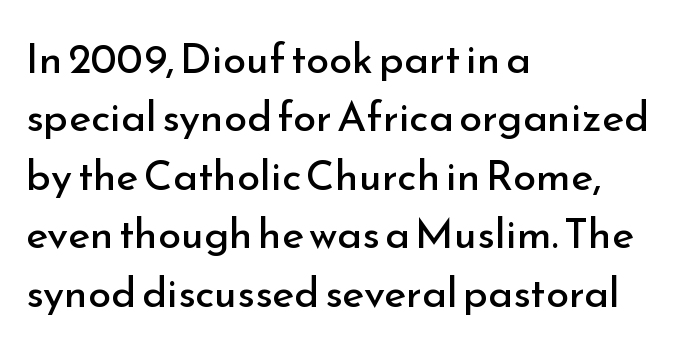
{"serif": "no", "italic": "no", "bold": "no", "weight": "regular", "width": "normal", "stroke_contrast": "low", "x_height": "small", "monospaced": "no", "underline": "no", "align": "left", "line_spacing": "normal", "line_spacing_ratio": 1.39, "letter_spacing": "normal", "letter_spacing_em": 0.0, "glyph_px": 42}
